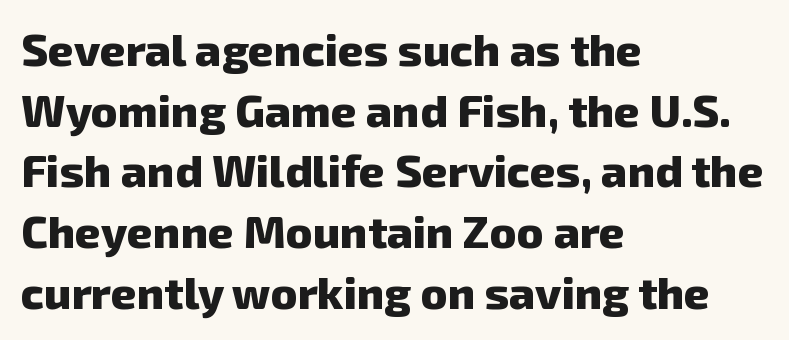
Short and long lines alike share a common starting point at left. Quick note: interline space is typical. In terms of letterform style, serifs are entirely absent. Type without underlining. This sample has the flowing, uneven cadence of proportional lettering.
